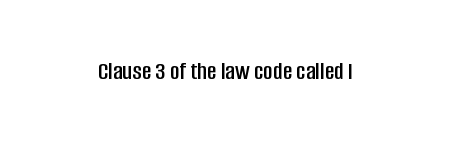
{"italic": "no", "underline": "no", "align": "center", "letter_spacing": "normal", "letter_spacing_em": 0.0, "glyph_px": 26}
